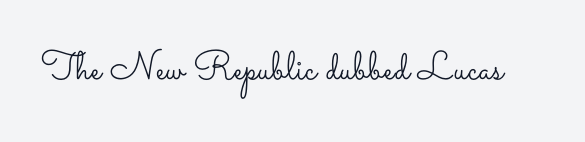
Q: Is the text bold? A: No.
Q: Is the text italic (slanted)? A: Yes.
Q: Is the text underlined? A: No.
Q: Is the spacing between letters normal or unusually wide? A: Normal.
Q: Width (condensed, normal, or wide)? A: Wide.
Q: Stroke contrast? A: Low.
Q: x-height? A: Small.
Q: Monospaced? A: No.
